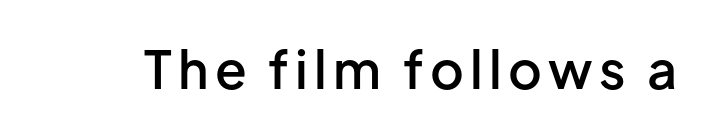
{"serif": "no", "italic": "no", "bold": "semi", "weight": "semibold", "width": "normal", "stroke_contrast": "low", "x_height": "medium", "monospaced": "no", "underline": "no", "glyph_px": 52}
